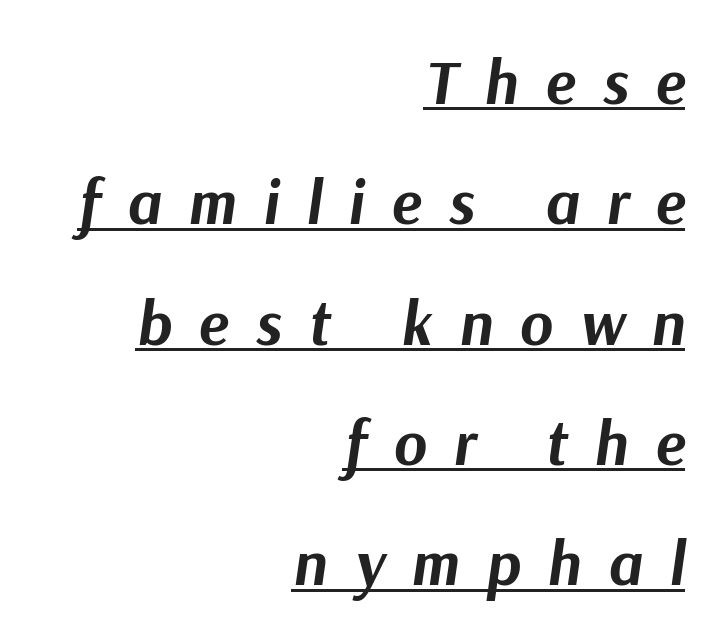
Horizontal alignment here is rightward, an uncommon choice for prose. The axis of the letterforms is tilted away from vertical. What weight is shown? A full bold with thick strokes. The passage shown is underscored from start to finish. Is this a fixed-width face? No — the glyphs have proportional, varying widths. There is plenty of visible air inserted between adjacent glyphs.
